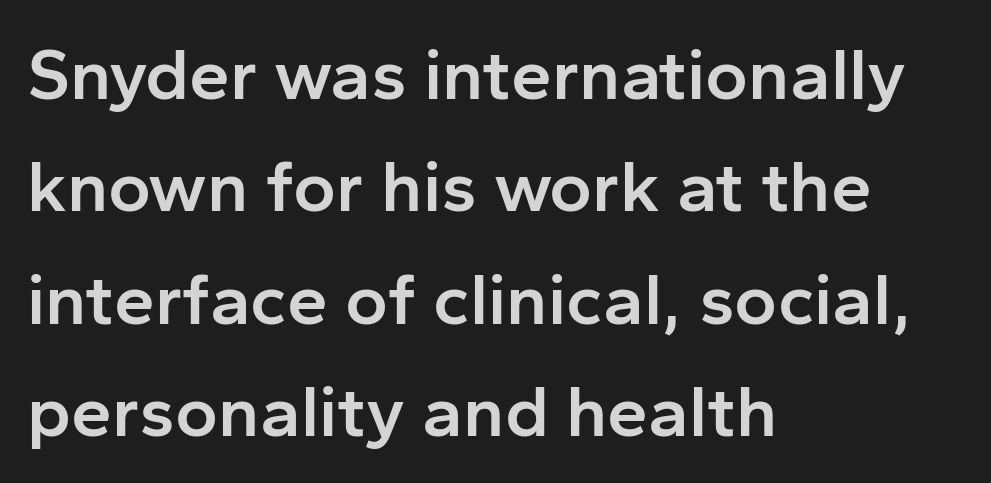
The image shows 73 px semibold sans-serif type, upright; set left-aligned, normal line spacing (1.54x), normal letter spacing, not underlined; low stroke contrast and a medium x-height.
